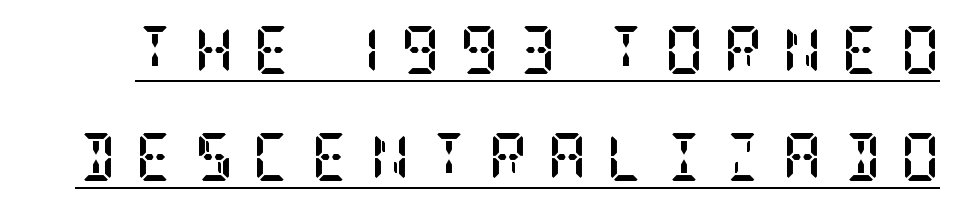
The image shows 48 px semibold, condensed serif type, upright; set loose line spacing (2.22x), unusually wide letter spacing (+0.41 em), underlined; low stroke contrast and a large x-height.
